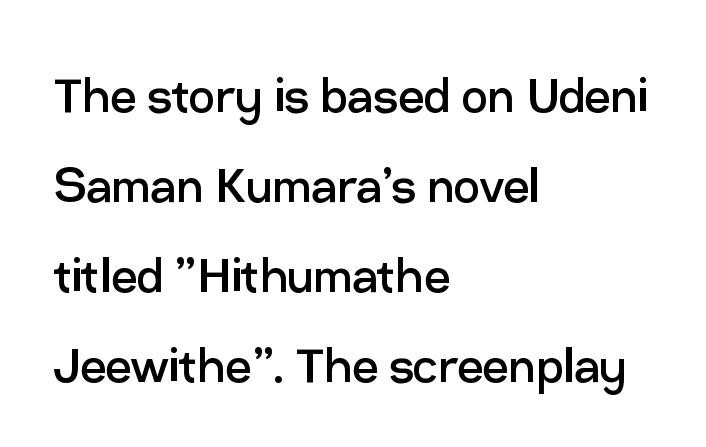
This sample uses a sans-serif face. Characters remain perfectly vertical along every line. Has an underline been added? It has not. Each stroke keeps to a modest, everyday thickness or less.
